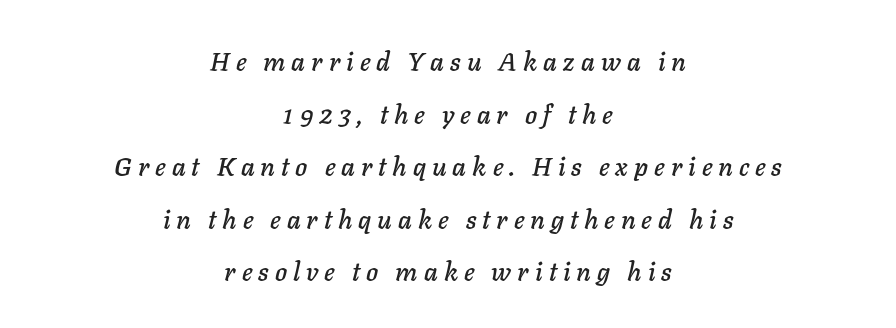
The image shows 26 px text type, italic (leaning right); set centered, loose line spacing (2.02x), unusually wide letter spacing (+0.23 em), not underlined.
